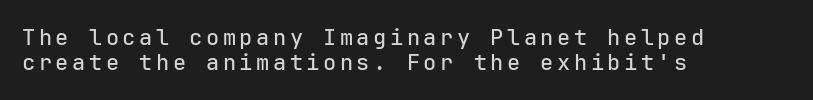
{"italic": "no", "underline": "no", "align": "left", "line_spacing": "tight", "line_spacing_ratio": 1.14, "glyph_px": 22}
